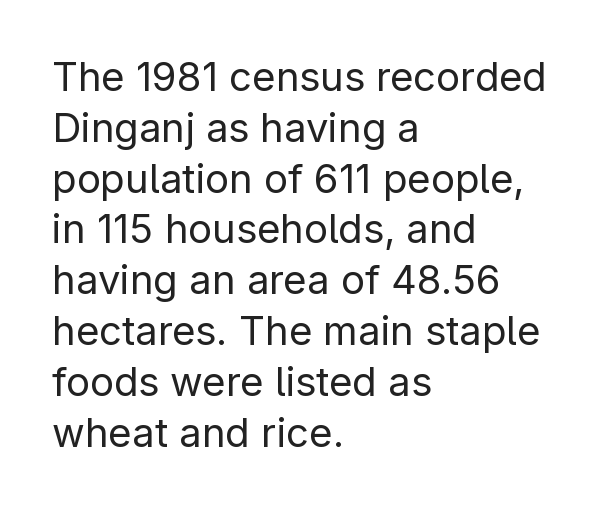
Q: Is the text bold? A: No.
Q: Is the text italic (slanted)? A: No, it is upright.
Q: Is the typeface a serif or a sans-serif typeface? A: Sans-serif.
Q: Is the text underlined? A: No.
Q: How is the paragraph aligned? A: Left-aligned.
Q: Is the spacing between letters normal or unusually wide? A: Normal.
Q: Is the spacing between lines tight, normal or loose? A: Normal.
Q: Width (condensed, normal, or wide)? A: Normal.
Q: Stroke contrast? A: Low.
Q: x-height? A: Medium.
Q: Monospaced? A: No.
